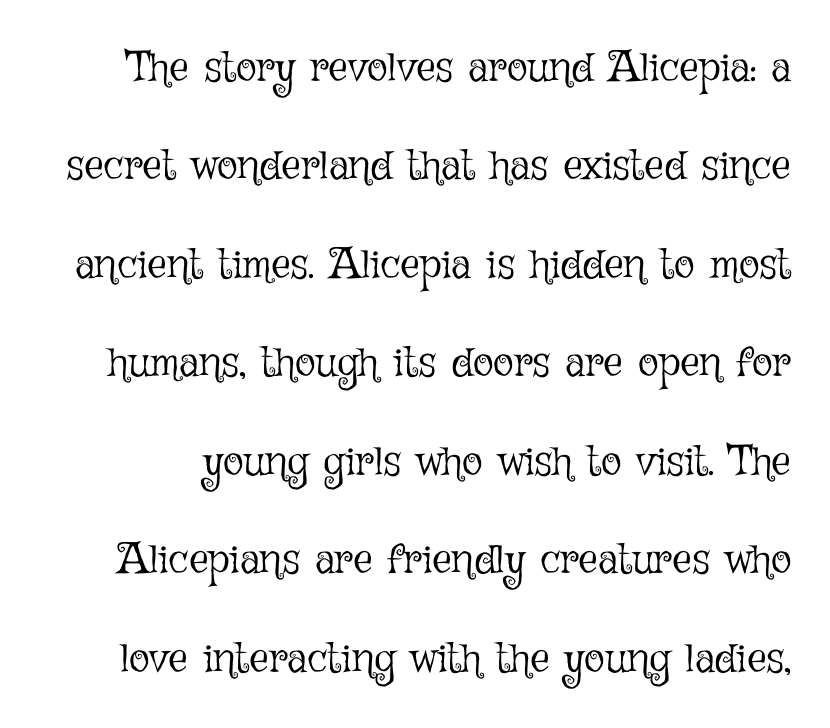
These lines stand farther apart than default settings would place them. Unmarked baselines from the first word to the last. It's the straight-up-and-down kind of type. These lines are rendered in a variable-pitch font. The line texture is even and compact thanks to regular tracking.
